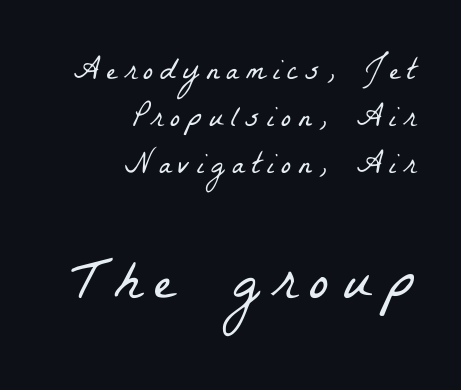
Proportional: the letters do not fall into vertical columns. Nobody drew a line under any word here. Each word looks stretched out because of the extra space between its letters. Type size steps up from the first block to the second.
